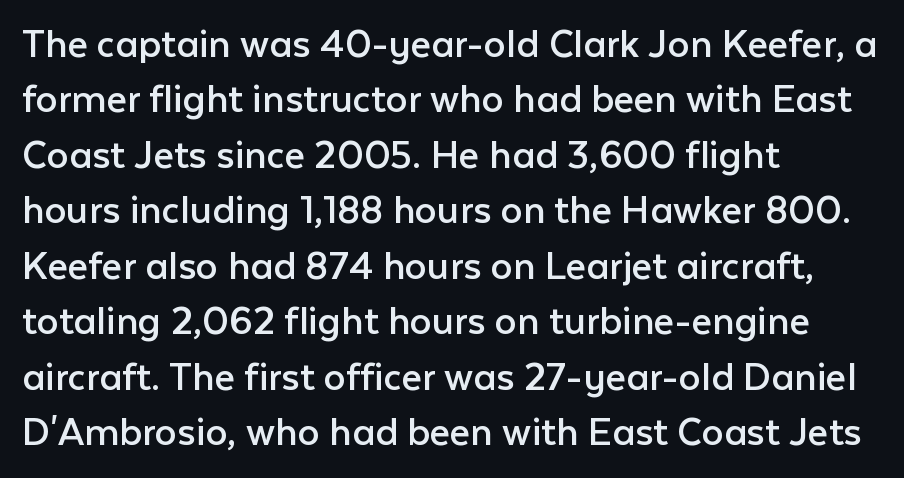
Q: Is the text bold? A: No.
Q: Is the text italic (slanted)? A: No, it is upright.
Q: Is the typeface a serif or a sans-serif typeface? A: Sans-serif.
Q: Is the text underlined? A: No.
Q: How is the paragraph aligned? A: Left-aligned.
Q: Is the spacing between letters normal or unusually wide? A: Normal.
Q: Is the spacing between lines tight, normal or loose? A: Normal.
Q: Width (condensed, normal, or wide)? A: Normal.
Q: Stroke contrast? A: Low.
Q: x-height? A: Medium.
Q: Monospaced? A: No.
